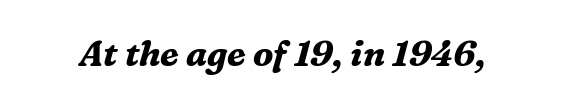
Italic: yes, the glyphs are oblique. Bare-footed words on every line. Think of a printed novel: that variable character pitch is what you see here. The gaps between neighbouring characters are ordinary and unremarkable. Pretty heavy lettering here — definitely bold.
